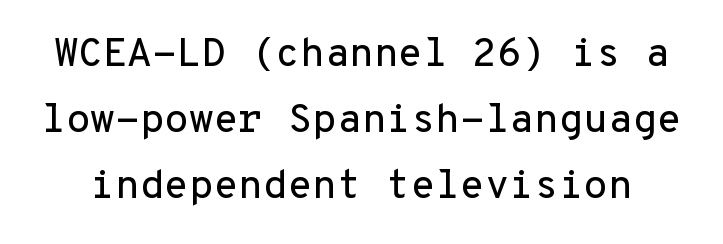
The image shows 40 px sans-serif type, upright, monospaced; set normal line spacing (1.65x), normal letter spacing, not underlined; low stroke contrast and a medium x-height.
